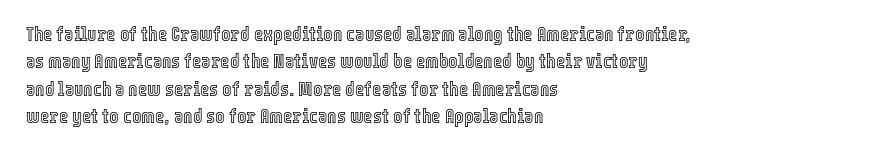
The image shows 20 px text type, upright; set left-aligned, normal line spacing (1.37x), normal letter spacing, not underlined.
